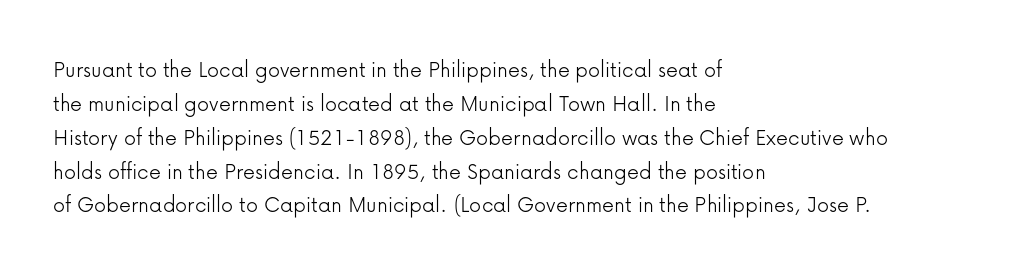
Decoration check: the copy has no underline. Teacher's note: observe the even left margin — that is flush-left alignment. Interline gaps are of average width in this sample. No chunkiness to these letters — they're not bold. These lines were composed using upright roman letters.
